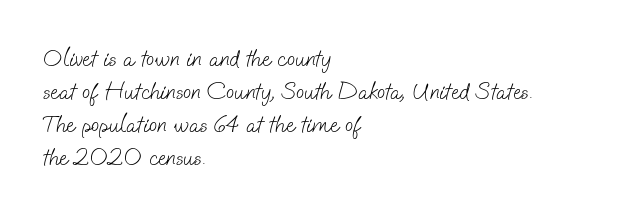
The image shows 24 px text type; set left-aligned, normal line spacing (1.37x), normal letter spacing, not underlined.
